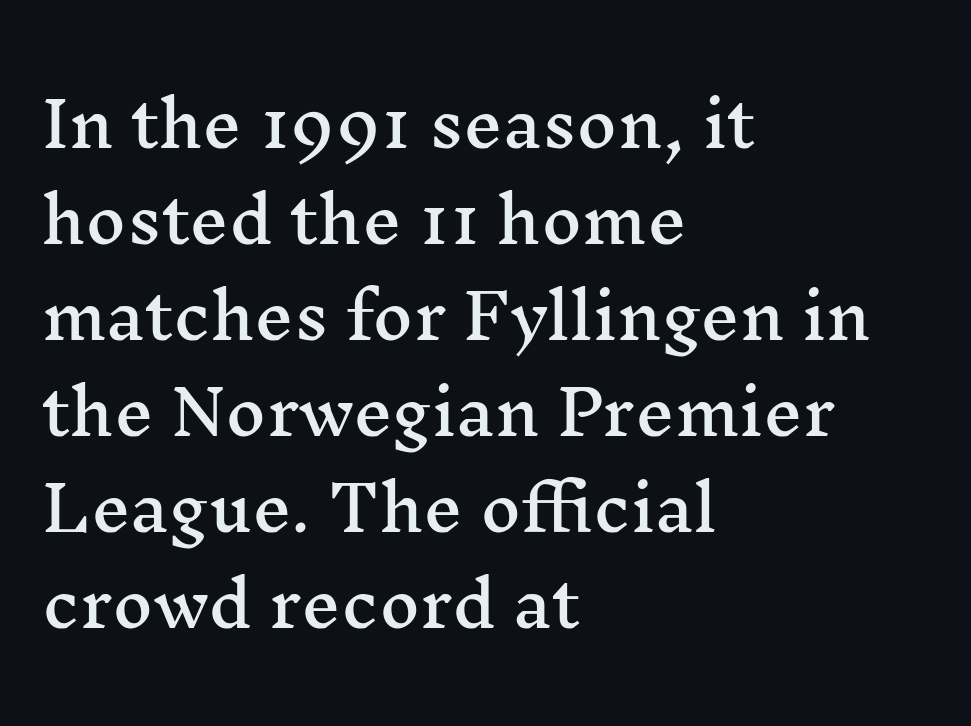
Q: Is the text italic (slanted)? A: No, it is upright.
Q: Is the typeface a serif or a sans-serif typeface? A: Serif.
Q: Is the text underlined? A: No.
Q: How is the paragraph aligned? A: Left-aligned.
Q: Is the spacing between letters normal or unusually wide? A: Normal.
Q: Is the spacing between lines tight, normal or loose? A: Normal.
Q: Width (condensed, normal, or wide)? A: Wide.
Q: Stroke contrast? A: Medium.
Q: x-height? A: Medium.
Q: Monospaced? A: No.
